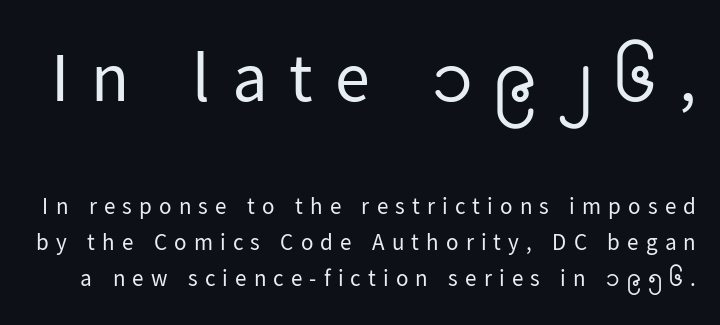
Here the designer chose a conventional face with non-uniform glyph widths. Descenders hang freely into open space. A typesetter would call this leading conventional body-copy spacing. The passage shown is typeset with a sans-serif family. Unlike italic type, these characters show no tilt at all.
